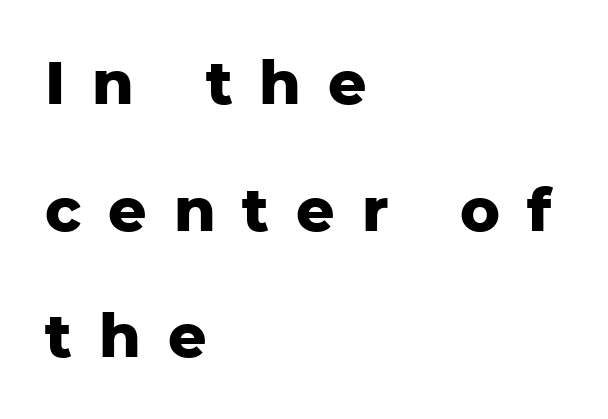
The image shows 60 px heavy sans-serif type, upright; set left-aligned, loose line spacing (2.11x), unusually wide letter spacing (+0.45 em), not underlined; low stroke contrast and a medium x-height.
